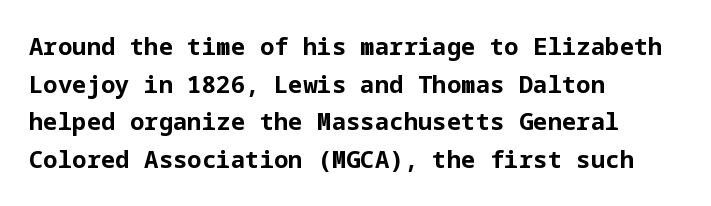
{"italic": "no", "bold": "yes", "underline": "no", "align": "left", "line_spacing": "normal", "line_spacing_ratio": 1.57, "letter_spacing": "normal", "letter_spacing_em": 0.0, "glyph_px": 24}
